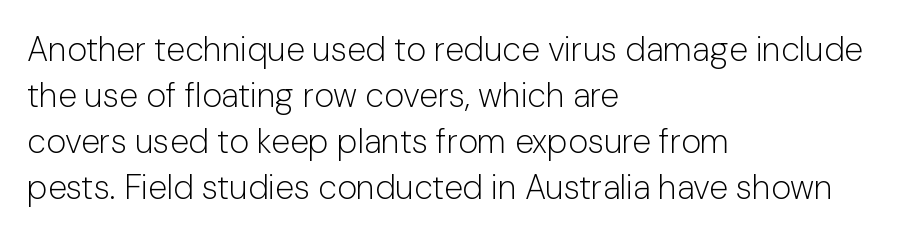
This sample is left-justified, so line endings fall wherever the words run out. Students, observe: this is what conventionally led text looks like. Bold? No — there's no thickening of the strokes. Beneath every word, the page is bare. You can tell it's not italic because the verticals are truly vertical. Tracking value appears to be zero — textbook default spacing.
